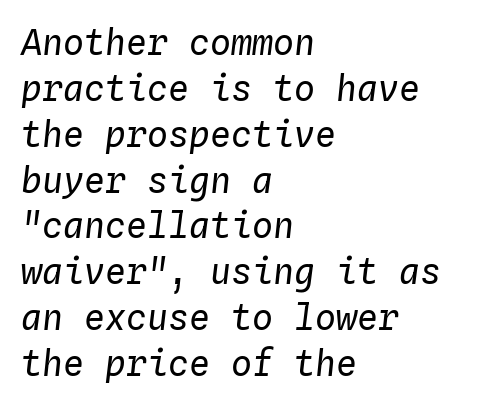
{"italic": "yes", "lean": "right", "slant_degrees": 4, "bold": "no", "weight": "regular", "width": "normal", "stroke_contrast": "low", "x_height": "medium", "monospaced": "yes", "underline": "no", "align": "left", "line_spacing": "normal", "line_spacing_ratio": 1.31, "letter_spacing": "normal", "letter_spacing_em": 0.0, "glyph_px": 35}
